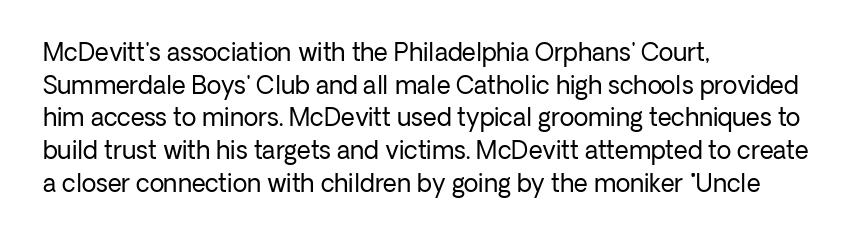
Plain, unruled lines of type. Ordinary non-slanted type is in use. Does extra space separate the letters? No, they use regular spacing. This is not heavy type; no bold has been used. These lines sit exactly where default settings would place them. Reading down the block, your eye returns to a fixed left position each line.
